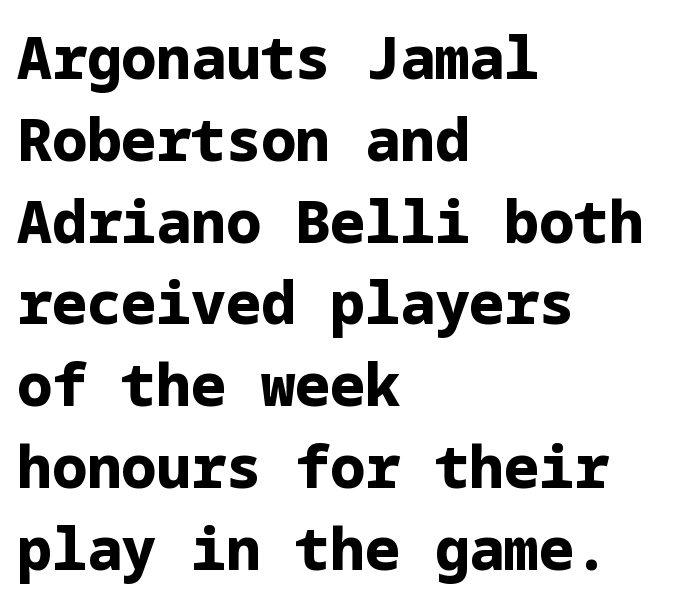
{"serif": "no", "italic": "no", "bold": "yes", "weight": "bold", "width": "normal", "stroke_contrast": "low", "x_height": "medium", "underline": "no", "align": "left", "line_spacing": "normal", "line_spacing_ratio": 1.41, "letter_spacing": "normal", "letter_spacing_em": 0.0, "glyph_px": 58}
